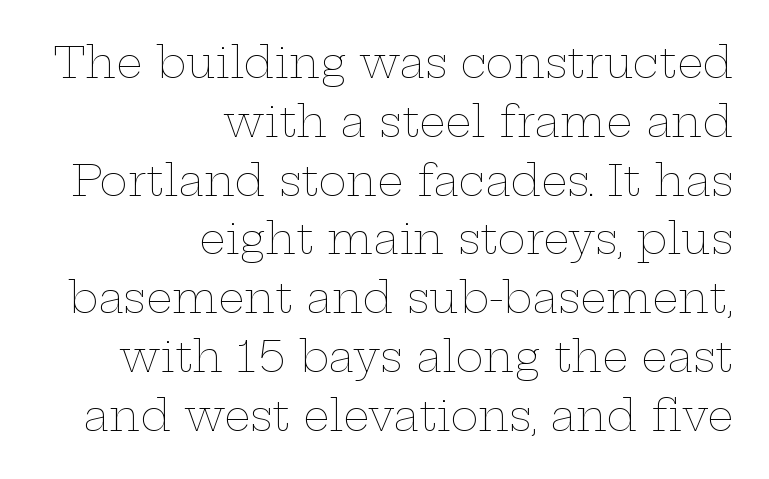
{"italic": "no", "bold": "no", "weight": "thin", "width": "wide", "stroke_contrast": "low", "x_height": "medium", "monospaced": "no", "underline": "no", "align": "right", "line_spacing": "normal", "line_spacing_ratio": 1.4, "letter_spacing": "normal", "letter_spacing_em": 0.0, "glyph_px": 42}
